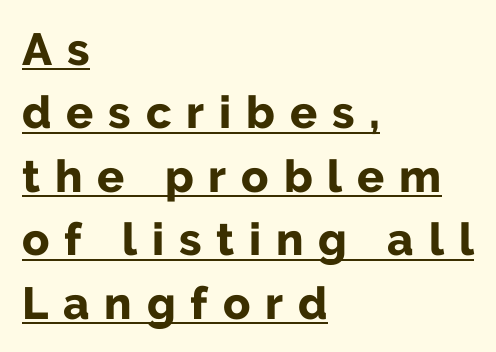
{"serif": "no", "italic": "no", "bold": "yes", "weight": "bold", "width": "normal", "stroke_contrast": "low", "x_height": "medium", "monospaced": "no", "underline": "yes", "align": "left", "line_spacing": "normal", "line_spacing_ratio": 1.41, "letter_spacing": "wide", "letter_spacing_em": 0.33, "glyph_px": 45}
